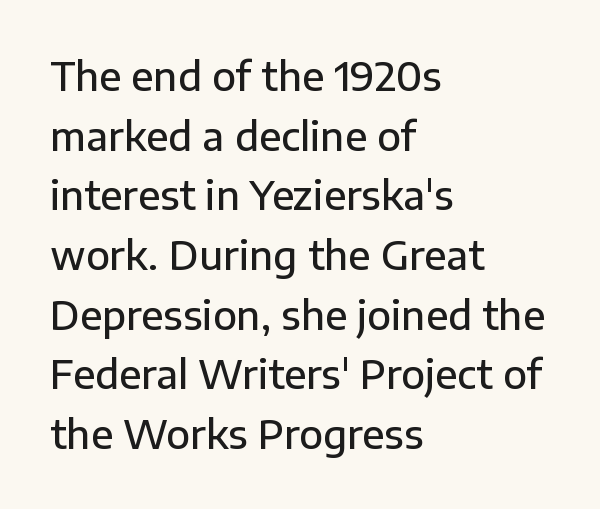
Q: Is the text bold? A: Semi-bold.
Q: Is the text italic (slanted)? A: No, it is upright.
Q: Is the typeface a serif or a sans-serif typeface? A: Sans-serif.
Q: Is the text underlined? A: No.
Q: How is the paragraph aligned? A: Left-aligned.
Q: Is the spacing between letters normal or unusually wide? A: Normal.
Q: Is the spacing between lines tight, normal or loose? A: Normal.
Q: Width (condensed, normal, or wide)? A: Normal.
Q: Stroke contrast? A: Low.
Q: x-height? A: Medium.
Q: Monospaced? A: No.
